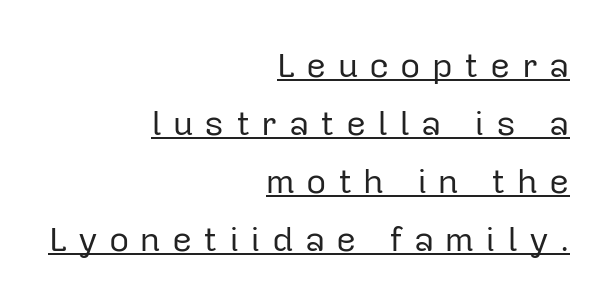
Q: Is the text bold? A: No.
Q: Is the text italic (slanted)? A: No, it is upright.
Q: Is the typeface a serif or a sans-serif typeface? A: Sans-serif.
Q: Is the text underlined? A: Yes.
Q: How is the paragraph aligned? A: Right-aligned.
Q: Is the spacing between letters normal or unusually wide? A: Unusually wide.
Q: Is the spacing between lines tight, normal or loose? A: Normal.
Q: Width (condensed, normal, or wide)? A: Normal.
Q: Stroke contrast? A: Low.
Q: x-height? A: Medium.
Q: Monospaced? A: No.
